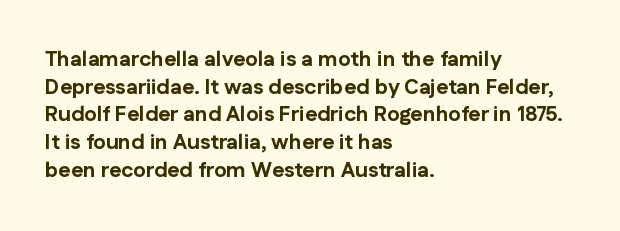
{"italic": "no", "bold": "yes", "underline": "no", "align": "left", "line_spacing": "normal", "line_spacing_ratio": 1.32, "letter_spacing": "normal", "letter_spacing_em": 0.0, "glyph_px": 21}
